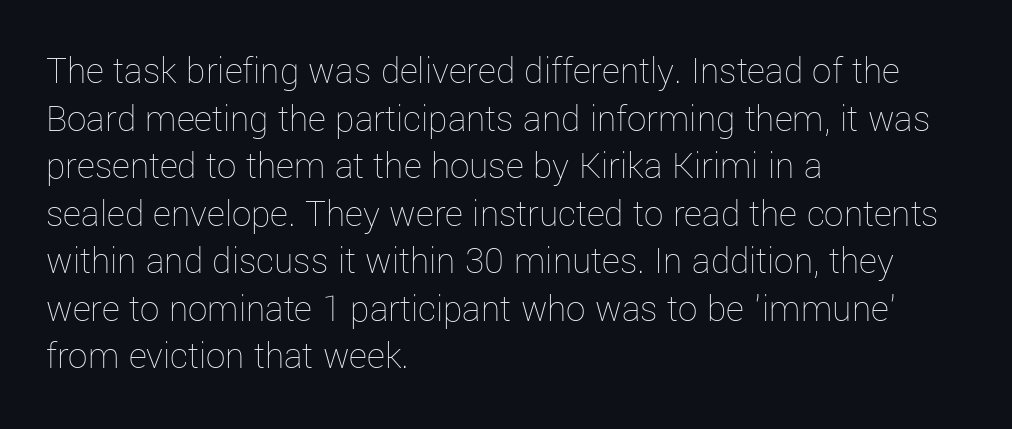
The image shows 39 px thin type, upright; set left-aligned, line spacing 1.22x, normal letter spacing, not underlined; low stroke contrast and a medium x-height.
